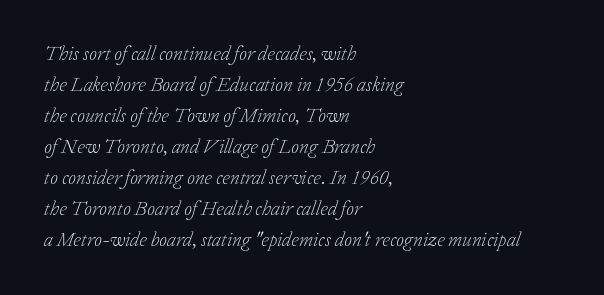
The image shows 20 px text type, italic (leaning right); set left-aligned, normal line spacing (1.55x), normal letter spacing, not underlined.
